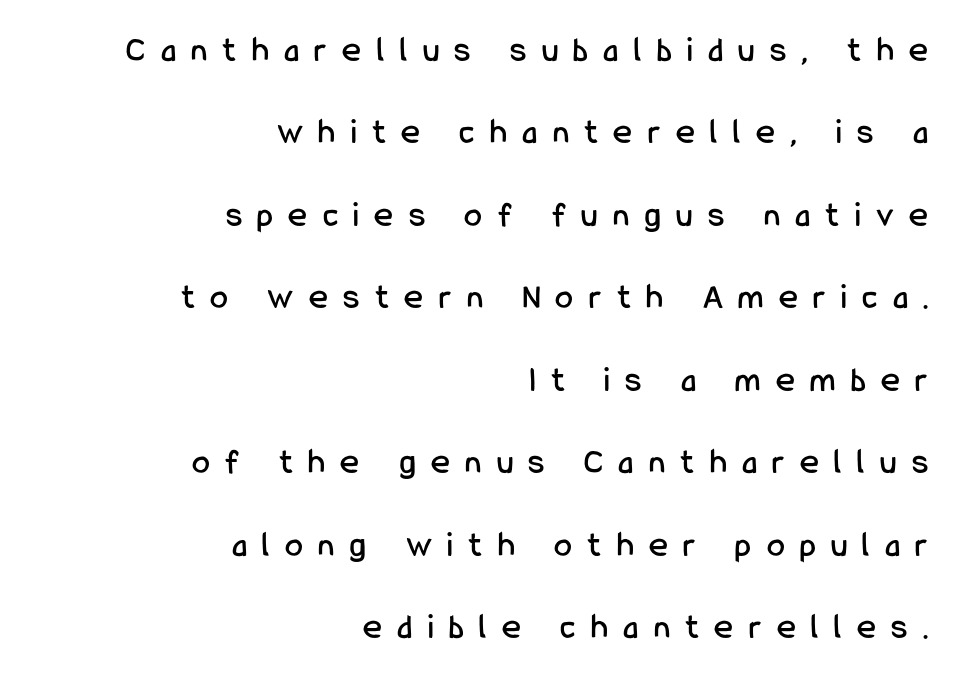
Varying glyph widths throughout — classic text-font behaviour. Compared with typical paragraphs, the rows here are farther apart. The rendering anchors every line to the right-hand side. Beneath every word, the page is bare. This is roman type, the default non-slanted kind. The face used here is rendered with a markedly widened letterfit.
